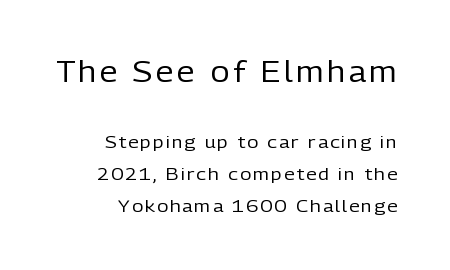
Q: Is the text bold? A: No.
Q: Is the text italic (slanted)? A: No, it is upright.
Q: Is the typeface a serif or a sans-serif typeface? A: Sans-serif.
Q: Is the text underlined? A: No.
Q: How is the paragraph aligned? A: Right-aligned.
Q: Which block of text is set in a larger size, the first (top) or the second (bottom)? A: The first (top) one.
Q: Width (condensed, normal, or wide)? A: Normal.
Q: Stroke contrast? A: Low.
Q: x-height? A: Medium.
Q: Monospaced? A: No.
